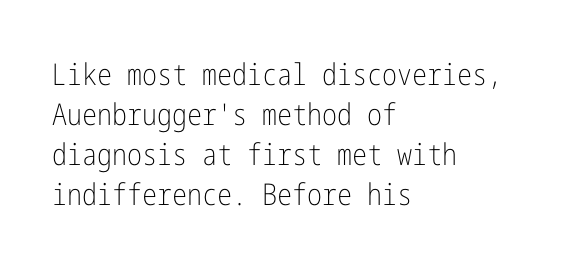
Q: Is the text bold? A: No.
Q: Is the text italic (slanted)? A: No, it is upright.
Q: Is the typeface a serif or a sans-serif typeface? A: Sans-serif.
Q: Is the text underlined? A: No.
Q: How is the paragraph aligned? A: Left-aligned.
Q: Is the spacing between letters normal or unusually wide? A: Normal.
Q: Is the spacing between lines tight, normal or loose? A: Normal.
Q: Width (condensed, normal, or wide)? A: Condensed.
Q: Stroke contrast? A: Low.
Q: x-height? A: Medium.
